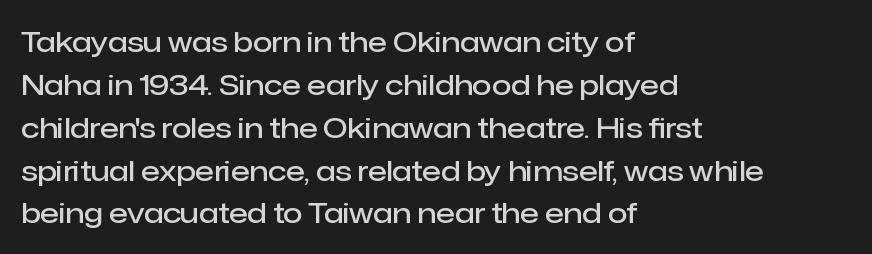
Typographically, this falls in the sans-serif category. The rendering keeps characters at their native spacing. Summary of weight: moderately heavy, a semibold. You can tell it's not italic because the verticals are truly vertical. A classic flush-left, rag-right setting is used for this passage.
